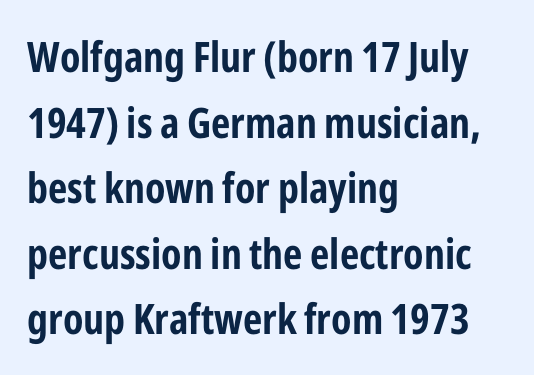
The image shows 42 px bold, condensed sans-serif type, upright; set left-aligned, normal line spacing (1.56x), normal letter spacing, not underlined; low stroke contrast and a medium x-height.
